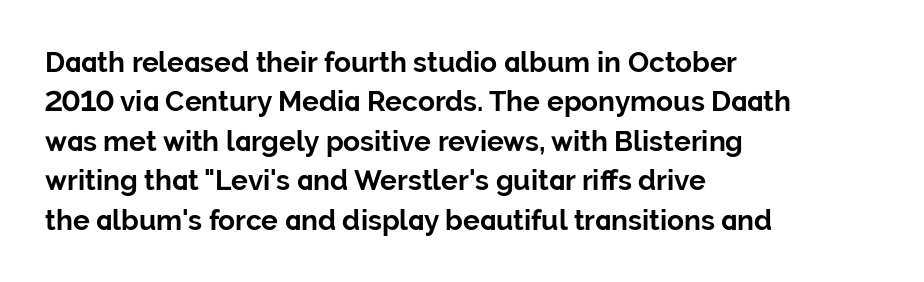
{"serif": "no", "italic": "no", "bold": "yes", "weight": "bold", "width": "normal", "stroke_contrast": "low", "x_height": "medium", "monospaced": "no", "underline": "no", "align": "left", "line_spacing": "normal", "line_spacing_ratio": 1.41, "letter_spacing": "normal", "letter_spacing_em": 0.0, "glyph_px": 28}
